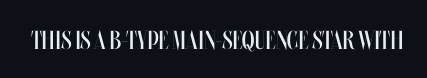
{"italic": "no", "bold": "no", "underline": "no", "letter_spacing": "normal", "letter_spacing_em": 0.0, "glyph_px": 26}
